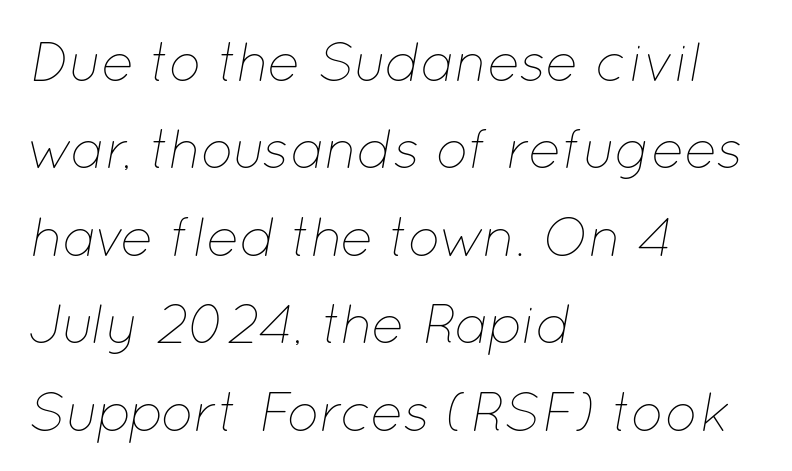
The image shows 55 px thin type, italic (leaning right); set left-aligned, normal line spacing (1.59x), normal letter spacing, not underlined; low stroke contrast and a medium x-height.
